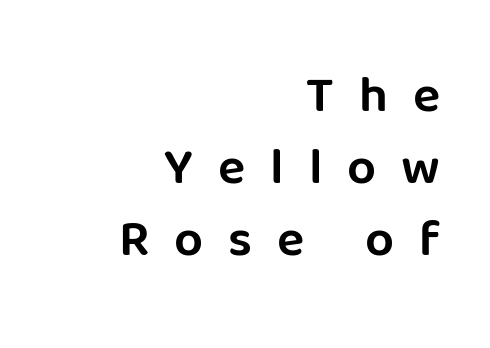
{"serif": "no", "italic": "no", "width": "normal", "stroke_contrast": "low", "x_height": "large", "monospaced": "no", "underline": "no", "align": "right", "line_spacing": "normal", "line_spacing_ratio": 1.41, "letter_spacing": "wide", "letter_spacing_em": 0.49, "glyph_px": 51}
